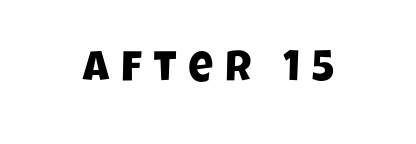
{"serif": "no", "width": "condensed", "stroke_contrast": "low", "x_height": "large", "monospaced": "no", "underline": "no", "letter_spacing": "wide", "letter_spacing_em": 0.27, "glyph_px": 43}
